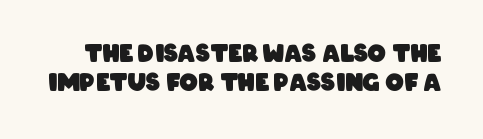
{"bold": "yes", "underline": "no", "line_spacing": "normal", "line_spacing_ratio": 1.28, "letter_spacing": "normal", "letter_spacing_em": 0.0, "glyph_px": 23}
